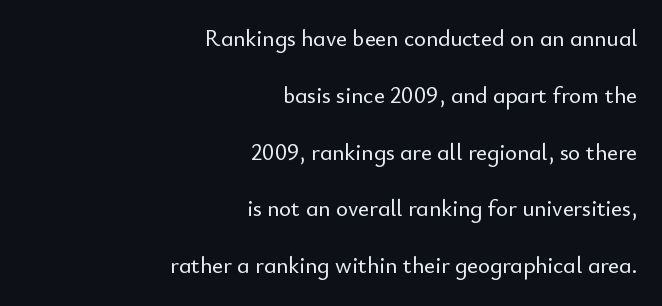
Q: Is the text italic (slanted)? A: No, it is upright.
Q: Is the text underlined? A: No.
Q: How is the paragraph aligned? A: Right-aligned.
Q: Is the spacing between letters normal or unusually wide? A: Normal.
Q: Is the spacing between lines tight, normal or loose? A: Loose.
